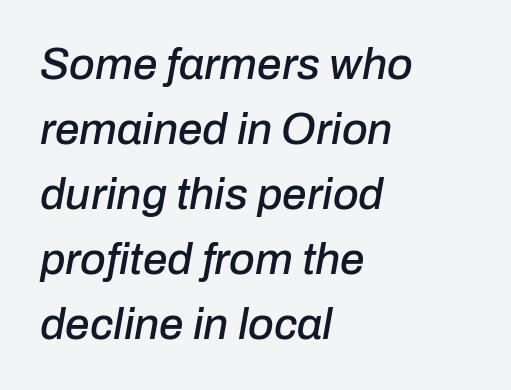
{"italic": "yes", "lean": "right", "slant_degrees": 10, "width": "normal", "stroke_contrast": "low", "x_height": "medium", "monospaced": "no", "underline": "no", "align": "left", "line_spacing": "normal", "line_spacing_ratio": 1.48, "letter_spacing": "normal", "letter_spacing_em": 0.0, "glyph_px": 44}
